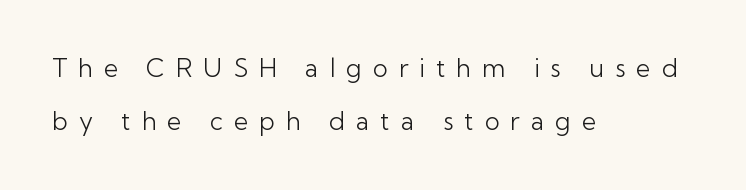
{"italic": "no", "bold": "no", "underline": "no", "align": "left", "line_spacing": "loose", "line_spacing_ratio": 2.14, "letter_spacing": "wide", "letter_spacing_em": 0.44, "glyph_px": 25}
